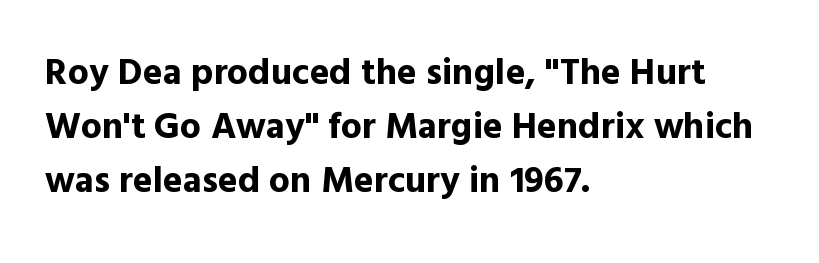
Q: Is the text bold? A: Yes.
Q: Is the text italic (slanted)? A: No, it is upright.
Q: Is the typeface a serif or a sans-serif typeface? A: Sans-serif.
Q: Is the text underlined? A: No.
Q: How is the paragraph aligned? A: Left-aligned.
Q: Is the spacing between letters normal or unusually wide? A: Normal.
Q: Is the spacing between lines tight, normal or loose? A: Normal.
Q: Width (condensed, normal, or wide)? A: Normal.
Q: x-height? A: Medium.
Q: Monospaced? A: No.
